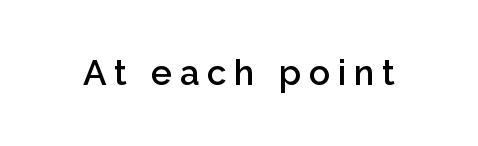
Q: Is the text bold? A: Semi-bold.
Q: Is the text italic (slanted)? A: No, it is upright.
Q: Is the typeface a serif or a sans-serif typeface? A: Sans-serif.
Q: Is the text underlined? A: No.
Q: Is the spacing between letters normal or unusually wide? A: Unusually wide.
Q: Width (condensed, normal, or wide)? A: Normal.
Q: Stroke contrast? A: Low.
Q: x-height? A: Medium.
Q: Monospaced? A: No.
